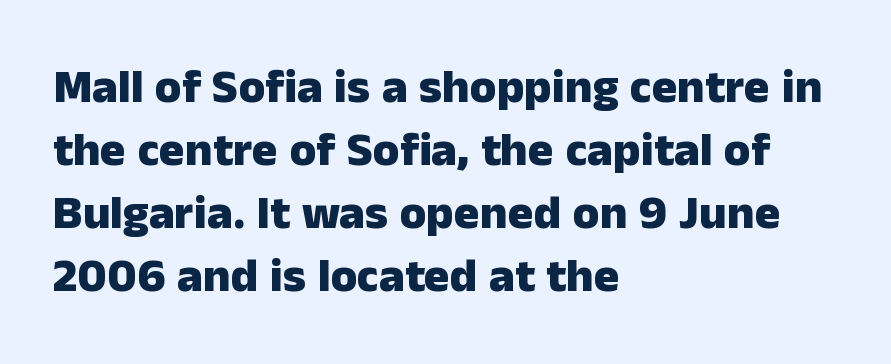
Q: Is the text bold? A: Yes.
Q: Is the text italic (slanted)? A: No, it is upright.
Q: Is the typeface a serif or a sans-serif typeface? A: Sans-serif.
Q: Is the text underlined? A: No.
Q: How is the paragraph aligned? A: Left-aligned.
Q: Is the spacing between letters normal or unusually wide? A: Normal.
Q: Is the spacing between lines tight, normal or loose? A: Normal.
Q: Width (condensed, normal, or wide)? A: Normal.
Q: Stroke contrast? A: Low.
Q: x-height? A: Medium.
Q: Monospaced? A: No.
